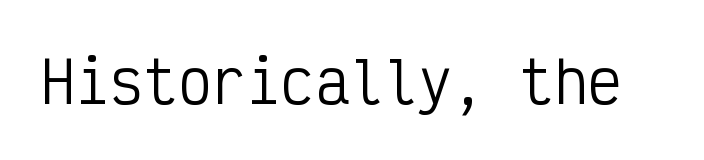
Q: Is the text bold? A: No.
Q: Is the text italic (slanted)? A: No, it is upright.
Q: Is the typeface a serif or a sans-serif typeface? A: Sans-serif.
Q: Is the text underlined? A: No.
Q: Is the spacing between letters normal or unusually wide? A: Normal.
Q: Width (condensed, normal, or wide)? A: Condensed.
Q: Stroke contrast? A: Low.
Q: x-height? A: Medium.
Q: Monospaced? A: Yes.
